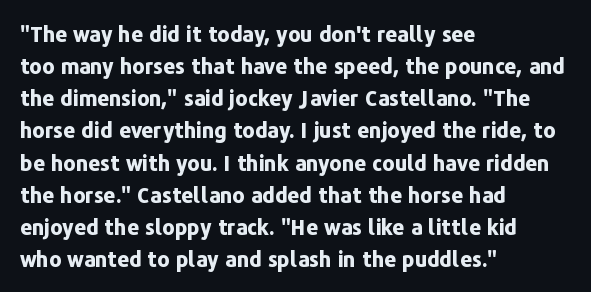
The image shows 21 px bold type, upright; set left-aligned, normal line spacing (1.53x), normal letter spacing, not underlined.
